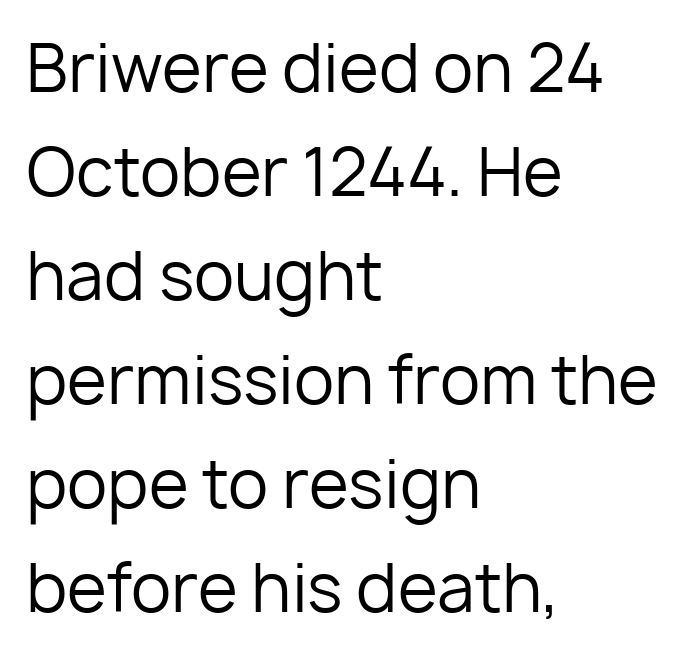
Q: Is the text bold? A: No.
Q: Is the text italic (slanted)? A: No, it is upright.
Q: Is the typeface a serif or a sans-serif typeface? A: Sans-serif.
Q: Is the text underlined? A: No.
Q: How is the paragraph aligned? A: Left-aligned.
Q: Is the spacing between letters normal or unusually wide? A: Normal.
Q: Is the spacing between lines tight, normal or loose? A: Normal.
Q: Width (condensed, normal, or wide)? A: Normal.
Q: Stroke contrast? A: Low.
Q: x-height? A: Medium.
Q: Monospaced? A: No.
